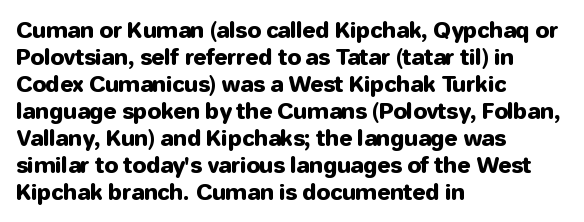
The image shows 22 px text type, upright; set left-aligned, line spacing 1.23x, normal letter spacing, not underlined.
